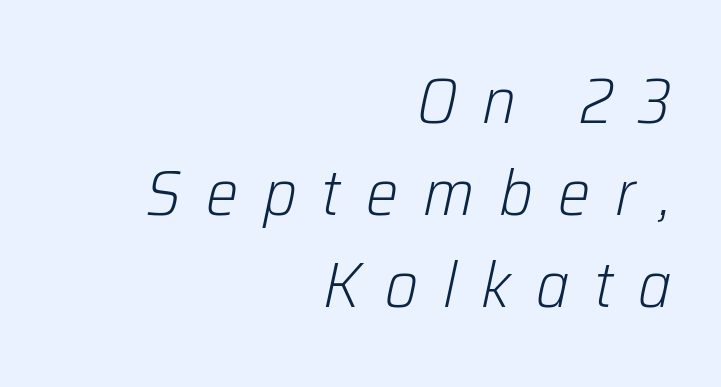
Q: Is the text bold? A: No.
Q: Is the text italic (slanted)? A: Yes, it leans right by about 12 degrees.
Q: Is the text underlined? A: No.
Q: How is the paragraph aligned? A: Right-aligned.
Q: Is the spacing between letters normal or unusually wide? A: Unusually wide.
Q: Is the spacing between lines tight, normal or loose? A: Normal.
Q: Width (condensed, normal, or wide)? A: Normal.
Q: Stroke contrast? A: Low.
Q: x-height? A: Medium.
Q: Monospaced? A: No.
